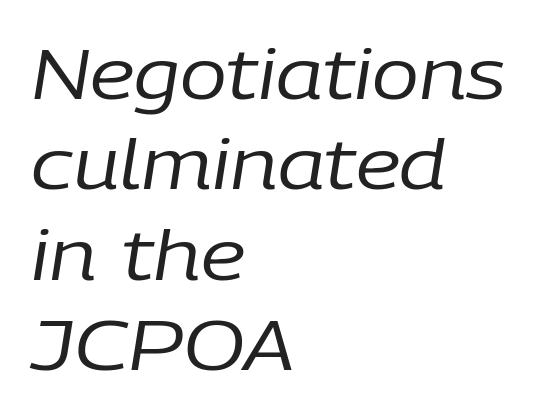
Q: Is the text bold? A: No.
Q: Is the text italic (slanted)? A: Yes, it leans right by about 9 degrees.
Q: Is the text underlined? A: No.
Q: How is the paragraph aligned? A: Left-aligned.
Q: Is the spacing between letters normal or unusually wide? A: Normal.
Q: Is the spacing between lines tight, normal or loose? A: Normal.
Q: Width (condensed, normal, or wide)? A: Normal.
Q: Stroke contrast? A: Low.
Q: x-height? A: Medium.
Q: Monospaced? A: No.
